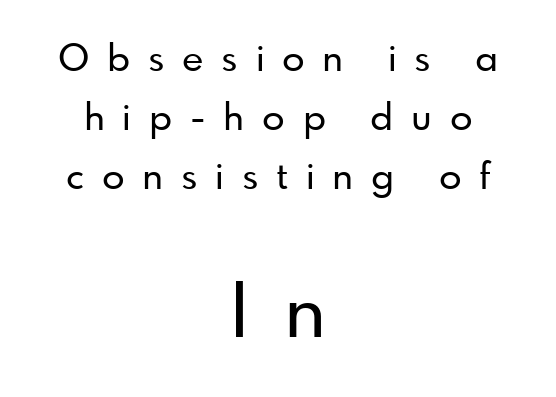
{"serif": "no", "italic": "no", "width": "normal", "stroke_contrast": "low", "x_height": "small", "monospaced": "no", "underline": "no", "align": "center", "line_spacing": "normal", "line_spacing_ratio": 1.6, "letter_spacing": "wide", "letter_spacing_em": 0.48, "larger_block": "second", "size_ratio": 2.0, "glyph_px": 74}
